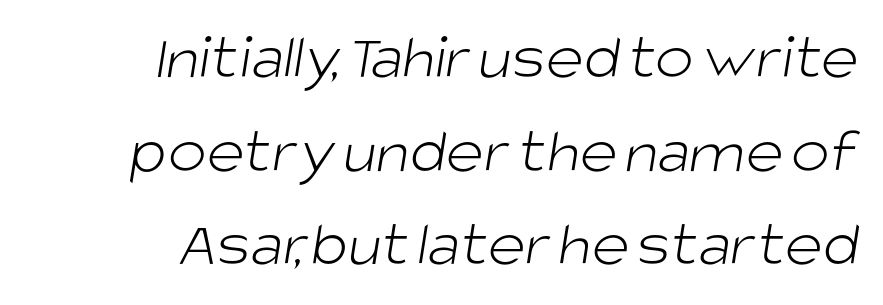
{"serif": "no", "bold": "no", "weight": "light", "width": "normal", "stroke_contrast": "low", "x_height": "large", "monospaced": "no", "underline": "no", "align": "right", "line_spacing": "normal", "line_spacing_ratio": 1.44, "letter_spacing": "normal", "letter_spacing_em": 0.0, "glyph_px": 65}
